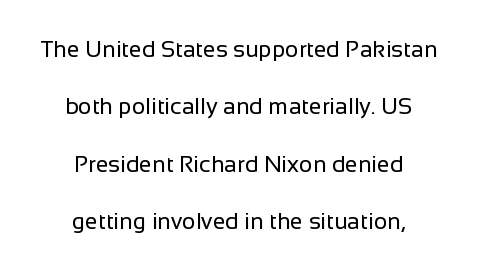
The image shows 23 px text type, upright; set centered, loose line spacing (2.5x), normal letter spacing, not underlined.
